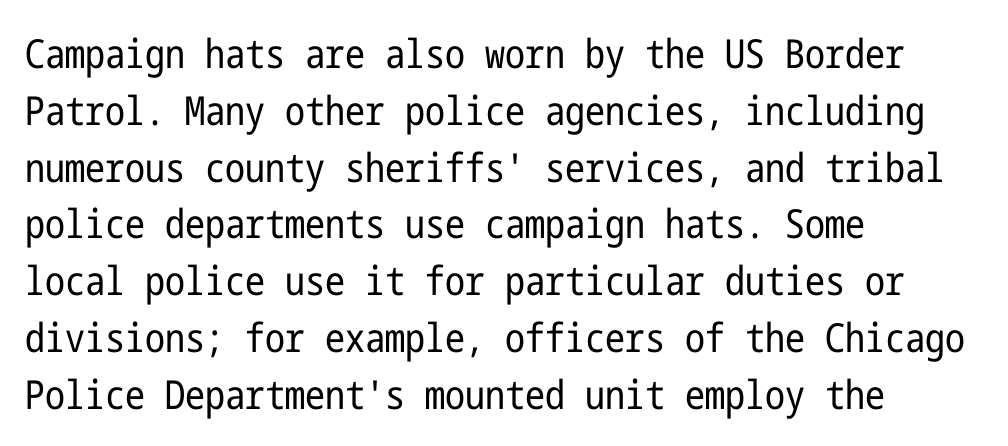
{"serif": "no", "italic": "no", "bold": "no", "weight": "regular", "width": "condensed", "stroke_contrast": "low", "x_height": "medium", "underline": "no", "align": "left", "line_spacing": "normal", "line_spacing_ratio": 1.42, "letter_spacing": "normal", "letter_spacing_em": 0.0, "glyph_px": 40}
